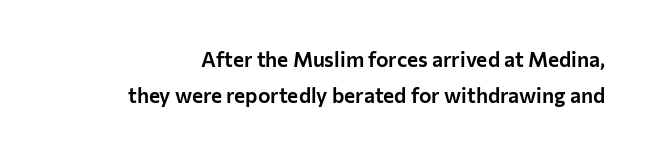
{"italic": "no", "underline": "no", "line_spacing_ratio": 1.73, "letter_spacing": "normal", "letter_spacing_em": 0.0, "glyph_px": 21}
